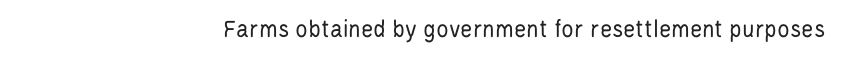
{"italic": "no", "bold": "no", "underline": "no", "align": "right", "letter_spacing": "normal", "letter_spacing_em": 0.0, "glyph_px": 26}
